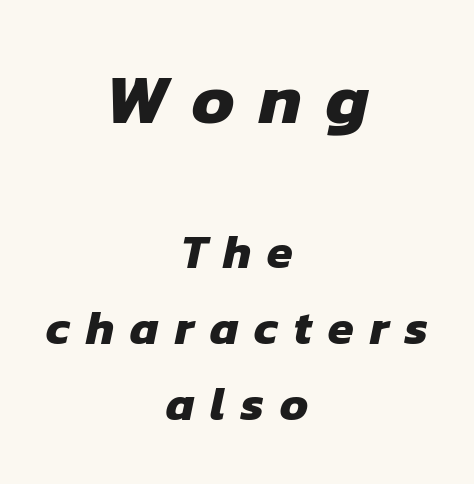
The image shows 71 px heavy sans-serif type; set centered, normal line spacing (1.62x), unusually wide letter spacing (+0.34 em), not underlined; the first (top) block is 1.51x larger; low stroke contrast and a medium x-height.
